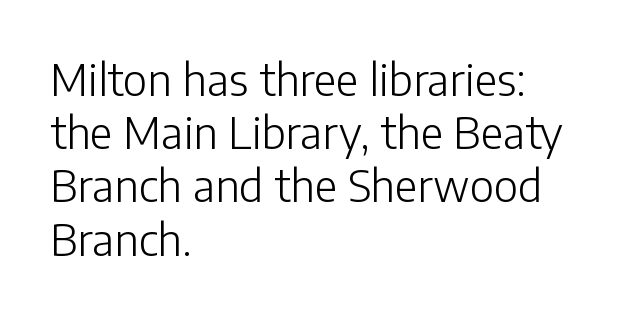
Q: Is the text bold? A: No.
Q: Is the text italic (slanted)? A: No, it is upright.
Q: Is the typeface a serif or a sans-serif typeface? A: Sans-serif.
Q: Is the text underlined? A: No.
Q: How is the paragraph aligned? A: Left-aligned.
Q: Is the spacing between letters normal or unusually wide? A: Normal.
Q: Width (condensed, normal, or wide)? A: Normal.
Q: Stroke contrast? A: Low.
Q: x-height? A: Medium.
Q: Monospaced? A: No.
